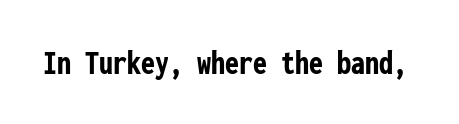
{"serif": "no", "italic": "no", "bold": "yes", "weight": "semibold", "width": "condensed", "stroke_contrast": "low", "x_height": "medium", "monospaced": "yes", "underline": "no", "letter_spacing": "normal", "letter_spacing_em": 0.0, "glyph_px": 35}
